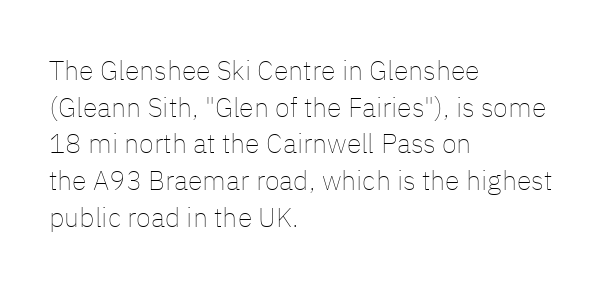
Reading down the block, your eye returns to a fixed left position each line. Do the letters lean? They stand straight. The strip under each line holds only bare page. Bold? No — there's no thickening of the strokes. Line spacing here is normal. Glyph-to-glyph distance matches everyday printed text.
